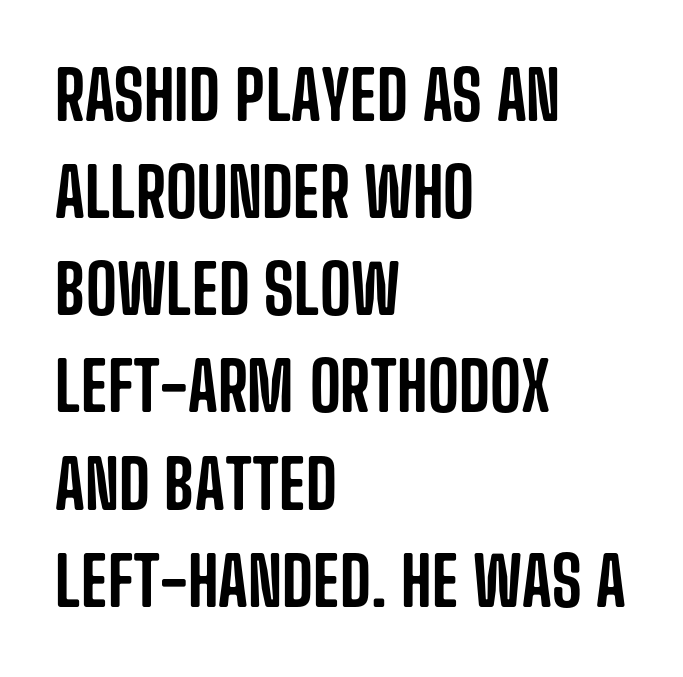
Q: Is the text italic (slanted)? A: No, it is upright.
Q: Is the typeface a serif or a sans-serif typeface? A: Sans-serif.
Q: Is the text underlined? A: No.
Q: How is the paragraph aligned? A: Left-aligned.
Q: Is the spacing between letters normal or unusually wide? A: Normal.
Q: Is the spacing between lines tight, normal or loose? A: Normal.
Q: Width (condensed, normal, or wide)? A: Condensed.
Q: Stroke contrast? A: Low.
Q: x-height? A: Large.
Q: Monospaced? A: No.
